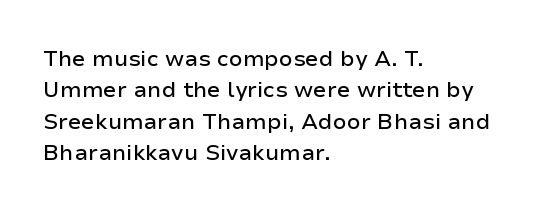
The image shows 22 px text type, upright; set left-aligned, normal line spacing (1.43x), normal letter spacing, not underlined.
